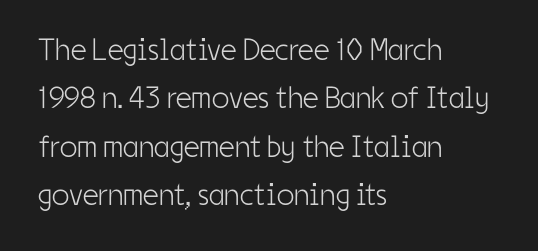
The image shows 31 px light, condensed sans-serif type, upright; set left-aligned, normal line spacing (1.56x), normal letter spacing, not underlined; low stroke contrast and a medium x-height.
